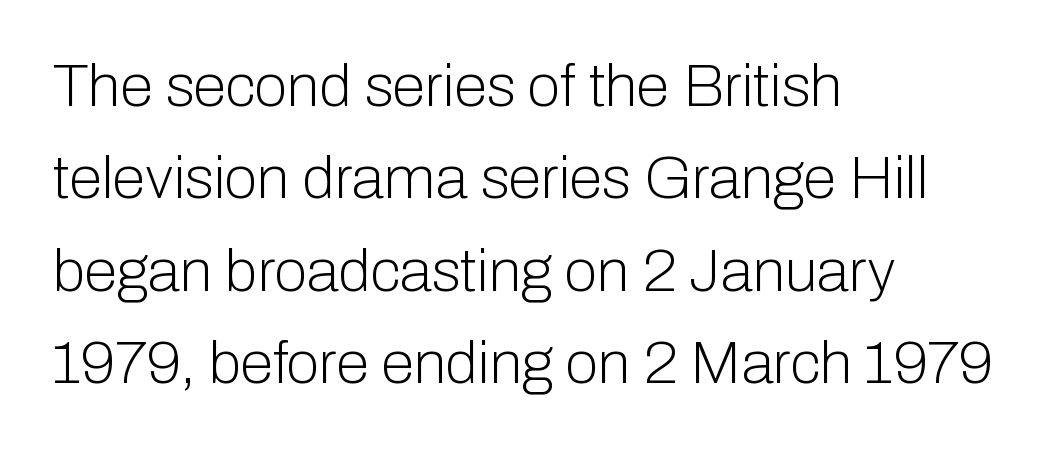
The image shows 60 px light sans-serif type, upright; set left-aligned, normal line spacing (1.54x), normal letter spacing, not underlined; low stroke contrast and a medium x-height.
